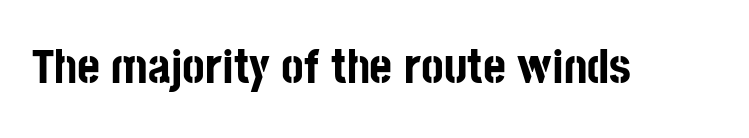
Q: Is the text bold? A: Yes.
Q: Is the text italic (slanted)? A: No, it is upright.
Q: Is the typeface a serif or a sans-serif typeface? A: Sans-serif.
Q: Is the text underlined? A: No.
Q: Is the spacing between letters normal or unusually wide? A: Normal.
Q: Width (condensed, normal, or wide)? A: Condensed.
Q: Stroke contrast? A: Low.
Q: x-height? A: Large.
Q: Monospaced? A: No.
